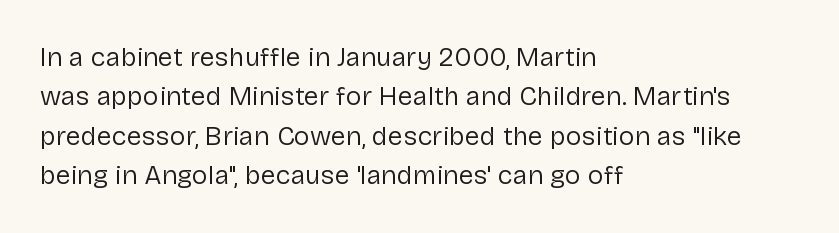
The image shows 27 px text type, upright; set left-aligned, normal line spacing (1.46x), normal letter spacing, not underlined.
